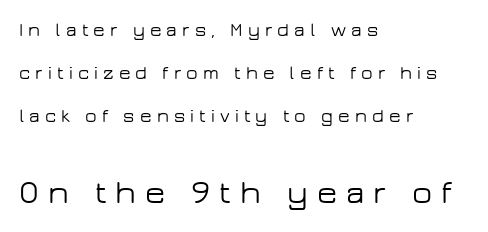
Style check: upright. In this sample the second text group is rendered at the bigger scale. The line texture is sparse and dotted thanks to wide tracking. The rendering shows plain stroke endings on the letterforms — a sans-serif design. Character widths vary here, with narrow letters taking less room than wide ones.
